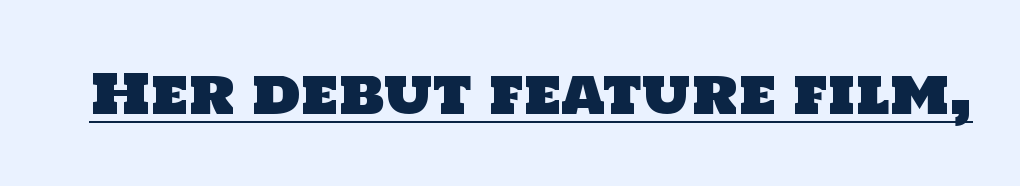
Q: Is the typeface a serif or a sans-serif typeface? A: Sans-serif.
Q: Is the text underlined? A: Yes.
Q: Is the spacing between letters normal or unusually wide? A: Normal.
Q: Width (condensed, normal, or wide)? A: Normal.
Q: Stroke contrast? A: Low.
Q: x-height? A: Large.
Q: Monospaced? A: No.
